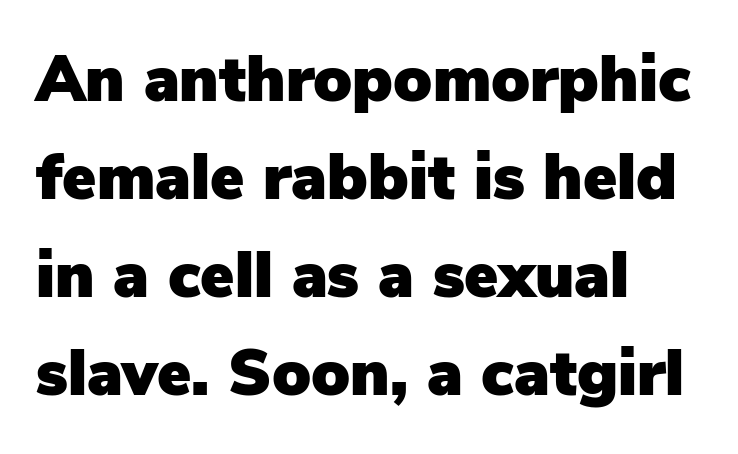
{"serif": "no", "italic": "no", "width": "normal", "stroke_contrast": "low", "x_height": "medium", "monospaced": "no", "underline": "no", "align": "left", "line_spacing": "normal", "line_spacing_ratio": 1.53, "letter_spacing": "normal", "letter_spacing_em": 0.0, "glyph_px": 64}
